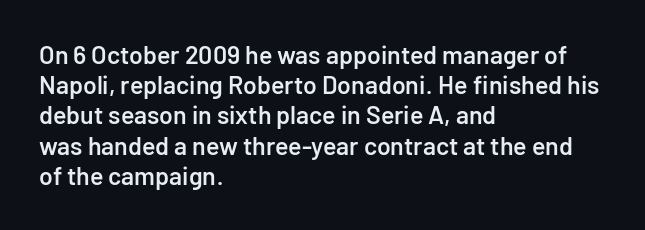
The image shows 25 px text type, upright; set left-aligned, line spacing 1.21x, normal letter spacing, not underlined.
